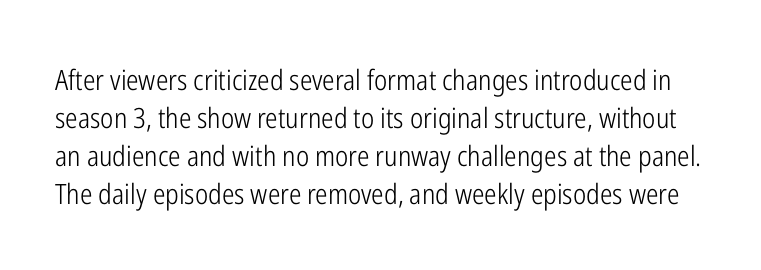
Q: Is the text bold? A: No.
Q: Is the text italic (slanted)? A: No, it is upright.
Q: Is the typeface a serif or a sans-serif typeface? A: Sans-serif.
Q: Is the text underlined? A: No.
Q: Is the spacing between letters normal or unusually wide? A: Normal.
Q: Is the spacing between lines tight, normal or loose? A: Normal.
Q: Width (condensed, normal, or wide)? A: Condensed.
Q: Stroke contrast? A: Low.
Q: x-height? A: Medium.
Q: Monospaced? A: No.
